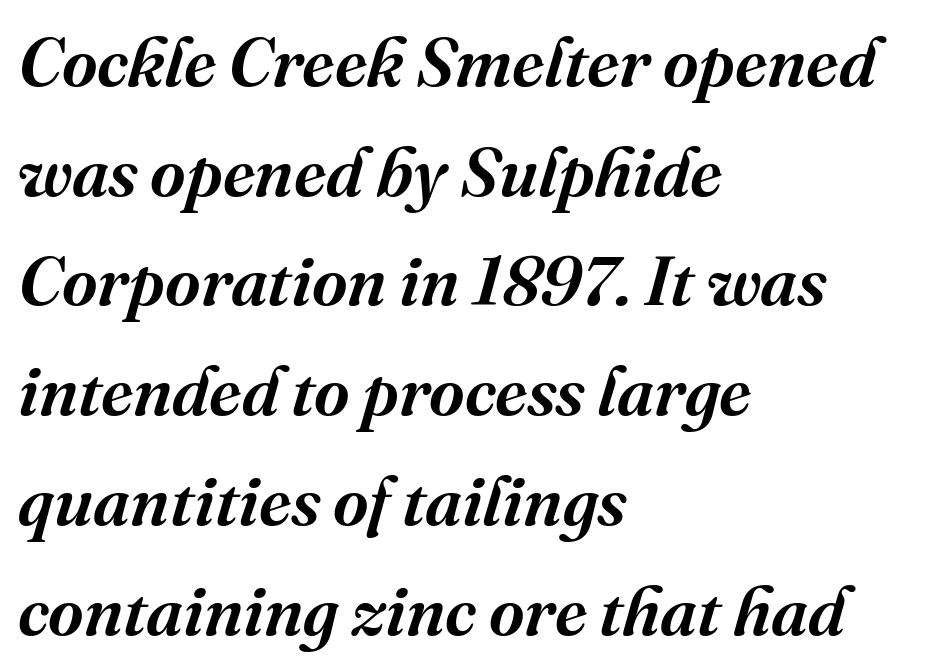
The image shows 69 px serif type, italic (leaning right); set left-aligned, normal line spacing (1.59x), normal letter spacing, not underlined; medium stroke contrast and a medium x-height.
